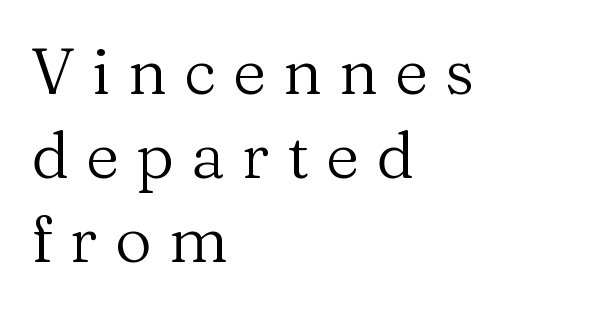
{"serif": "yes", "italic": "no", "bold": "no", "weight": "regular", "width": "normal", "stroke_contrast": "medium", "x_height": "medium", "monospaced": "no", "underline": "no", "align": "left", "line_spacing": "normal", "line_spacing_ratio": 1.31, "letter_spacing": "wide", "letter_spacing_em": 0.27, "glyph_px": 64}
